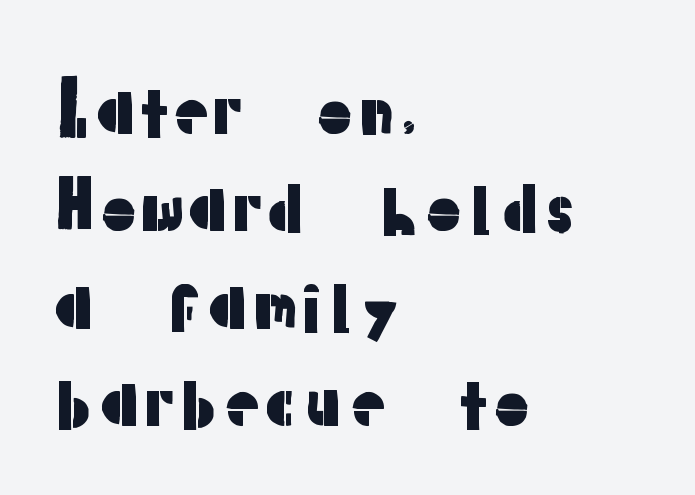
The image shows 69 px sans-serif type, upright; set left-aligned, normal line spacing (1.41x), normal letter spacing, not underlined; low stroke contrast and a medium x-height.
